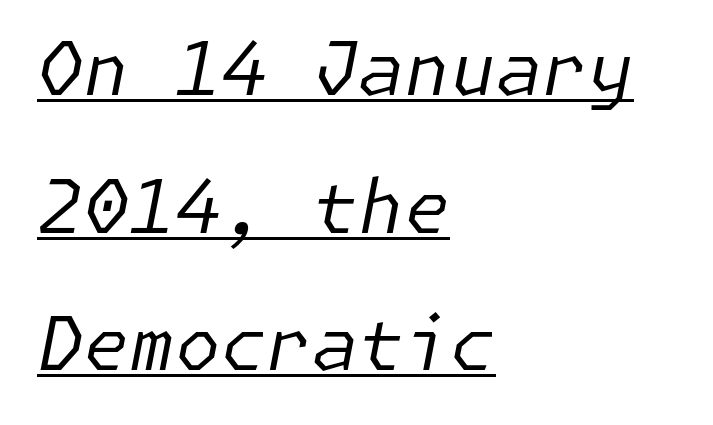
Q: Is the text bold? A: No.
Q: Is the text italic (slanted)? A: Yes, it leans right by about 11 degrees.
Q: Is the text underlined? A: Yes.
Q: How is the paragraph aligned? A: Left-aligned.
Q: Is the spacing between letters normal or unusually wide? A: Normal.
Q: Width (condensed, normal, or wide)? A: Normal.
Q: Stroke contrast? A: Low.
Q: x-height? A: Medium.
